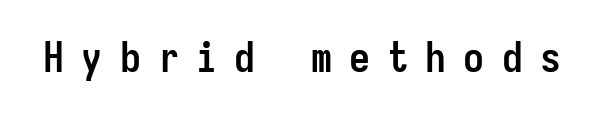
Designer's note — italics off, roman on. Spacing verdict: monospaced, one width for all characters. Nope, no serifs anywhere on these letters. You'd pick this weight for a headline — it's a proper bold.
